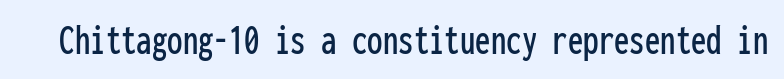
{"serif": "no", "italic": "no", "width": "condensed", "stroke_contrast": "low", "x_height": "medium", "monospaced": "yes", "underline": "no", "letter_spacing": "normal", "letter_spacing_em": 0.0, "glyph_px": 44}
